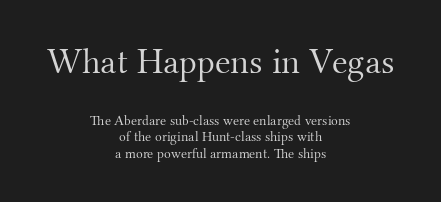
The image shows 36 px light serif type, upright; set centered, line spacing 1.19x, normal letter spacing, not underlined; the first (top) block is 2.57x larger; medium stroke contrast and a small x-height.
